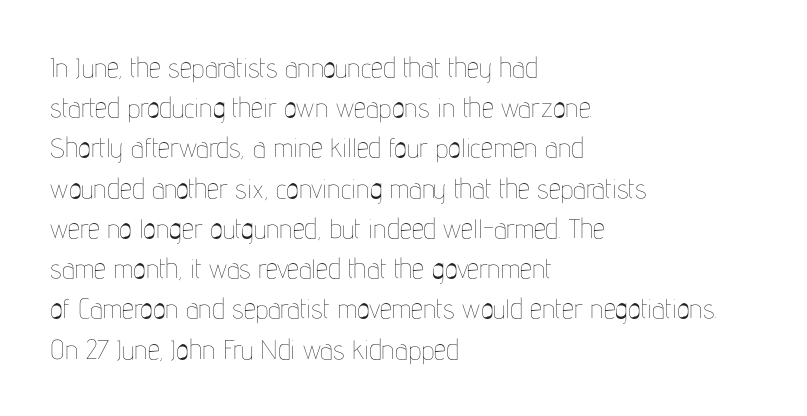
The image shows 27 px text type, upright; set left-aligned, normal line spacing (1.49x), normal letter spacing, not underlined.
